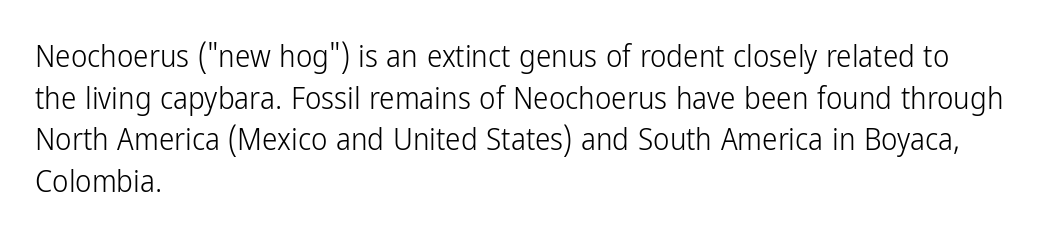
{"serif": "no", "italic": "no", "bold": "no", "weight": "light", "width": "condensed", "stroke_contrast": "low", "x_height": "medium", "monospaced": "no", "underline": "no", "align": "left", "line_spacing": "normal", "line_spacing_ratio": 1.34, "letter_spacing": "normal", "letter_spacing_em": 0.0, "glyph_px": 31}
